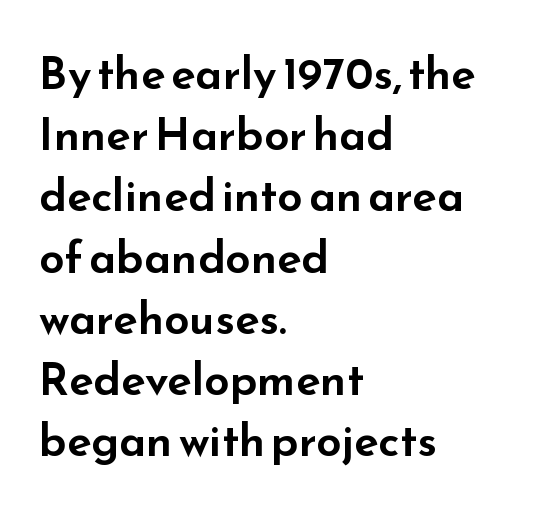
Q: Is the text italic (slanted)? A: No, it is upright.
Q: Is the typeface a serif or a sans-serif typeface? A: Sans-serif.
Q: Is the text underlined? A: No.
Q: How is the paragraph aligned? A: Left-aligned.
Q: Is the spacing between letters normal or unusually wide? A: Normal.
Q: Is the spacing between lines tight, normal or loose? A: Normal.
Q: Width (condensed, normal, or wide)? A: Wide.
Q: Stroke contrast? A: Low.
Q: x-height? A: Small.
Q: Monospaced? A: No.
